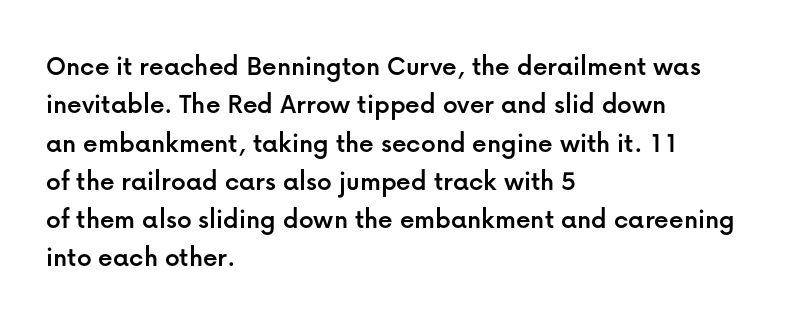
The image shows 29 px sans-serif type, upright; set left-aligned, normal line spacing (1.32x), normal letter spacing, not underlined; low stroke contrast and a medium x-height.
